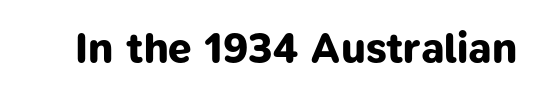
Spacing verdict: proportional, widths tailored to each character. In terms of letterspacing, this is plain default setting. In terms of weight, the rendering is a true, heavy bold. The face used here is a sans, in the tradition of grotesques and geometrics.
